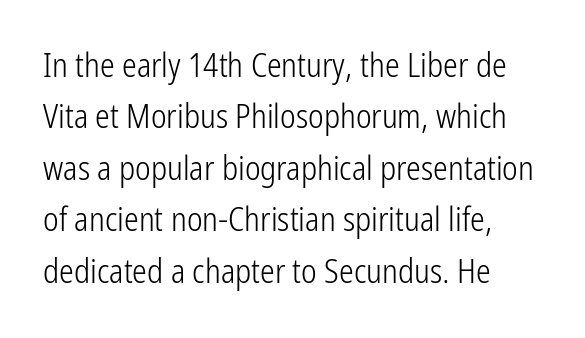
The axis of the letterforms is exactly vertical. Leftover space on each line is placed entirely after the last word. The typesetting does not lean heavy: it is not bold. There is no visible air inserted between adjacent glyphs. The passage shown is typed in a proportional face where columns would drift. A typesetter would label this face a sans.
